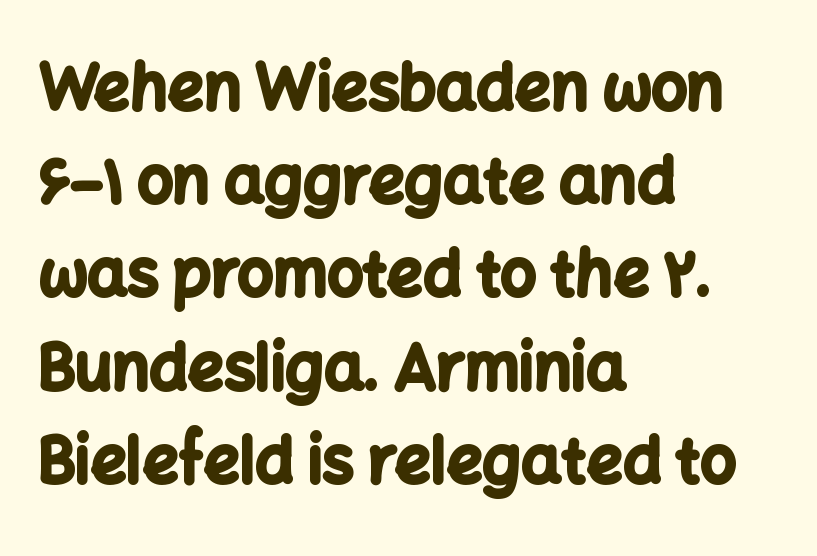
The image shows 63 px bold sans-serif type, upright; set left-aligned, normal line spacing (1.48x), normal letter spacing, not underlined; low stroke contrast and a medium x-height.
